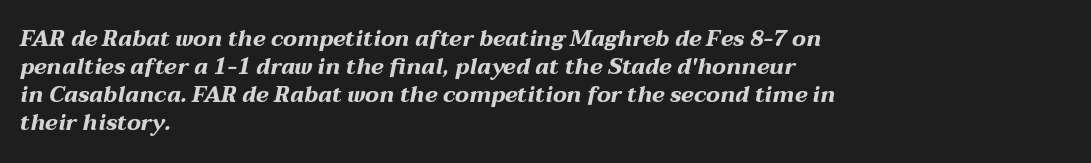
The image shows 22 px bold type, italic (leaning right); set left-aligned, normal line spacing (1.28x), normal letter spacing, not underlined.
